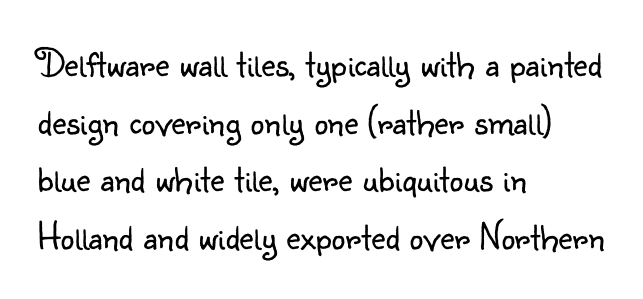
Typographically, this falls in the sans-serif category. A typesetter would call this zero additional tracking. In CSS terms this would be text-align: left. You could not count columns in this text — the font is proportionally spaced.
